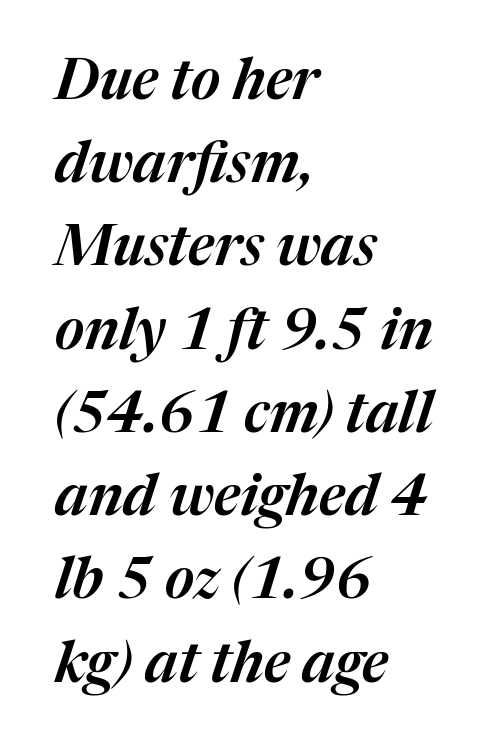
The image shows 57 px text type, italic (leaning right); set left-aligned, normal line spacing (1.46x), normal letter spacing, not underlined; medium stroke contrast and a medium x-height.
